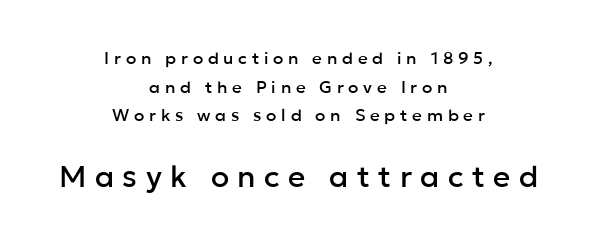
Two sizes are in play, and the larger belongs to the second block. The rows are spaced the way most documents space them. The gaps between neighbouring characters are conspicuously large. One-word summary of the alignment: center.
